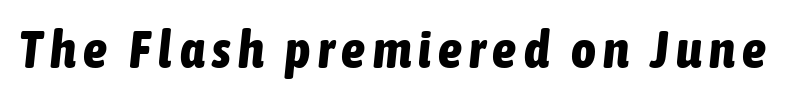
Each glyph is drawn with heavy, bold strokes. These lines are rendered in a variable-pitch font. Observe the lean: these are italic letterforms. Underlining? Definitely not there.
